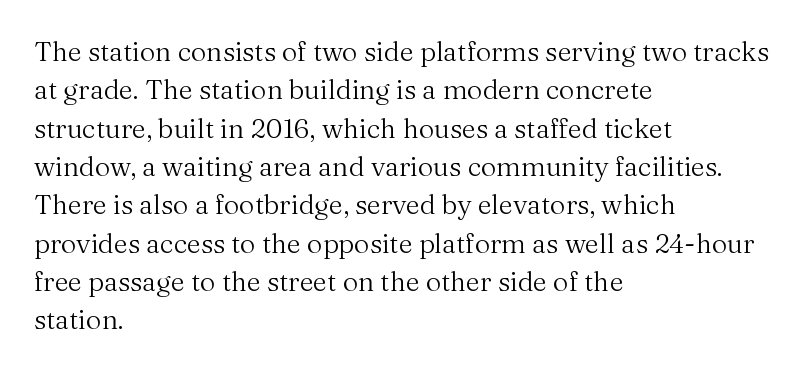
The image shows 27 px text type, upright; set left-aligned, normal line spacing (1.42x), normal letter spacing, not underlined.
